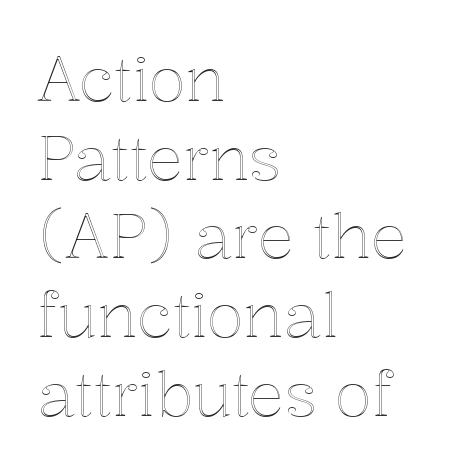
Q: Is the text italic (slanted)? A: No, it is upright.
Q: Is the text underlined? A: No.
Q: How is the paragraph aligned? A: Left-aligned.
Q: Is the spacing between letters normal or unusually wide? A: Normal.
Q: Is the spacing between lines tight, normal or loose? A: Normal.
Q: Width (condensed, normal, or wide)? A: Normal.
Q: x-height? A: Medium.
Q: Monospaced? A: No.
